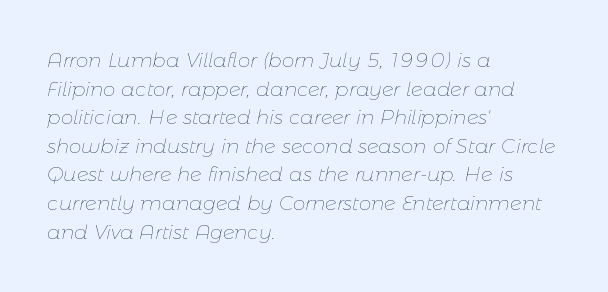
Letters have the restrained weight of plain body copy at most. The space directly below the letters is spotless. The lines in this sample share a left origin and differ only in where they stop. The passage shown leans; its letterforms are oblique. The letters sit at their default tracking, neither squeezed nor spread.
